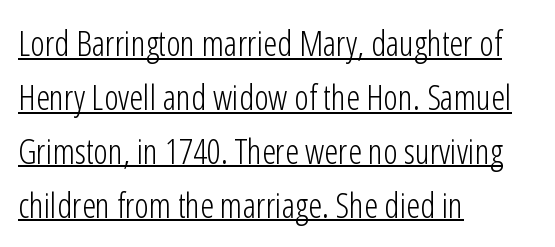
{"serif": "no", "italic": "no", "bold": "no", "weight": "light", "width": "condensed", "stroke_contrast": "low", "x_height": "medium", "monospaced": "no", "underline": "yes", "align": "left", "line_spacing": "normal", "line_spacing_ratio": 1.54, "letter_spacing": "normal", "letter_spacing_em": 0.0, "glyph_px": 35}
